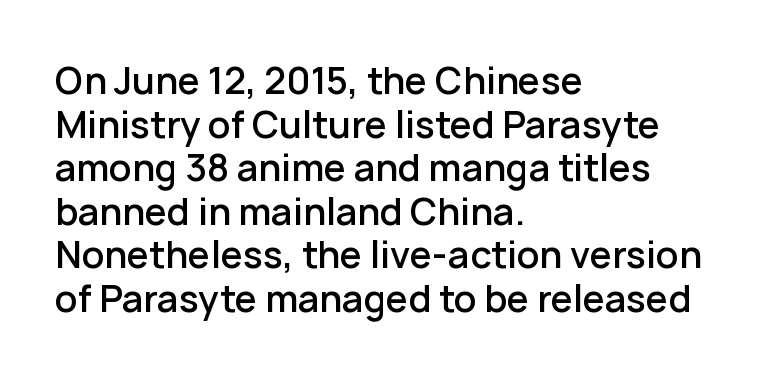
Q: Is the text bold? A: Semi-bold.
Q: Is the text italic (slanted)? A: No, it is upright.
Q: Is the typeface a serif or a sans-serif typeface? A: Sans-serif.
Q: Is the text underlined? A: No.
Q: How is the paragraph aligned? A: Left-aligned.
Q: Is the spacing between letters normal or unusually wide? A: Normal.
Q: Width (condensed, normal, or wide)? A: Normal.
Q: Stroke contrast? A: Low.
Q: x-height? A: Medium.
Q: Monospaced? A: No.
